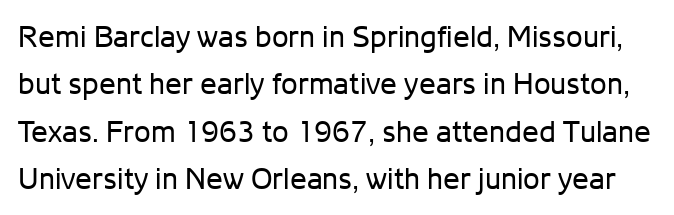
{"serif": "no", "italic": "no", "bold": "no", "weight": "regular", "width": "normal", "stroke_contrast": "low", "x_height": "medium", "monospaced": "no", "underline": "no", "line_spacing": "normal", "line_spacing_ratio": 1.58, "letter_spacing": "normal", "letter_spacing_em": 0.0, "glyph_px": 30}
